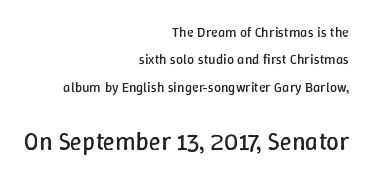
Line spacing here is loose. Right-aligned paragraph, ragged on the left. Standard letterfit; no display-style spreading of the glyphs. Nothing heavy about these letters — not bold at all. The area under the type is left untouched. A typesetter would mark this as roman, not italic.
